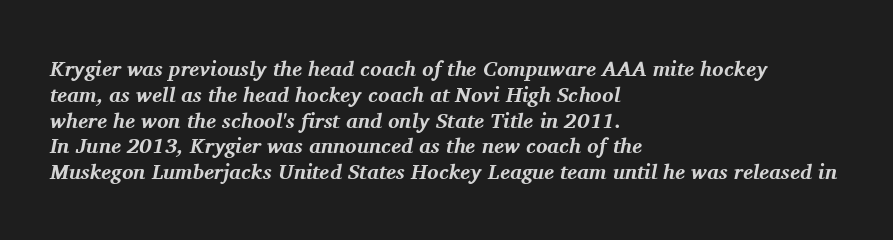
Q: Is the text bold? A: Yes.
Q: Is the text italic (slanted)? A: Yes, it leans right by about 11 degrees.
Q: Is the text underlined? A: No.
Q: How is the paragraph aligned? A: Left-aligned.
Q: Is the spacing between letters normal or unusually wide? A: Normal.
